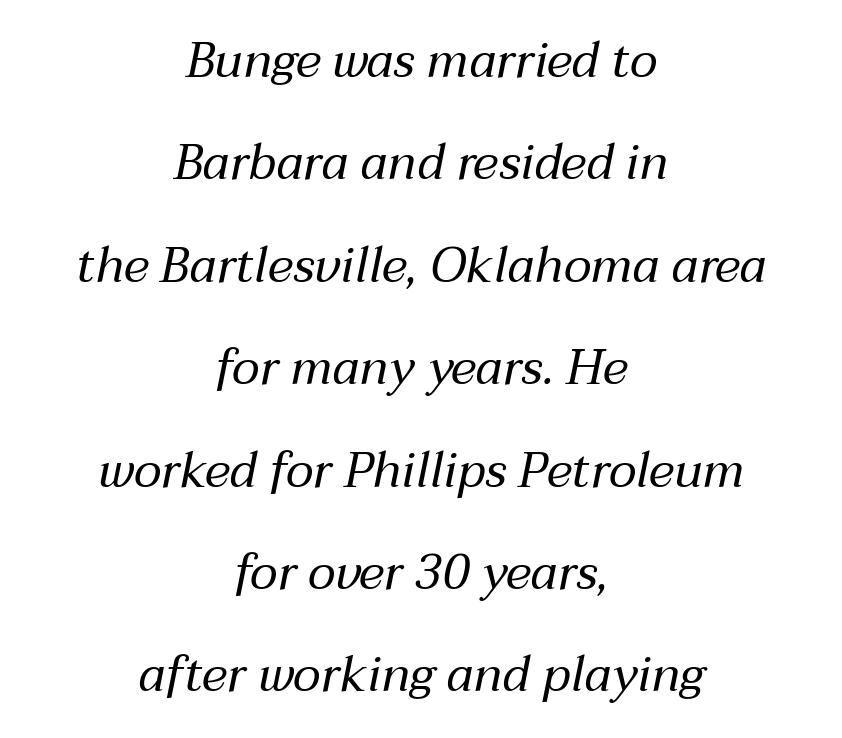
Q: Is the text bold? A: No.
Q: Is the text italic (slanted)? A: Yes, it leans right by about 12 degrees.
Q: Is the text underlined? A: No.
Q: How is the paragraph aligned? A: Centered.
Q: Is the spacing between letters normal or unusually wide? A: Normal.
Q: Is the spacing between lines tight, normal or loose? A: Loose.
Q: Width (condensed, normal, or wide)? A: Normal.
Q: Stroke contrast? A: Medium.
Q: x-height? A: Medium.
Q: Monospaced? A: No.
